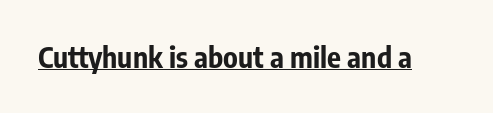
The image shows 29 px bold, condensed sans-serif type, upright; set normal letter spacing, underlined; low stroke contrast and a medium x-height.
